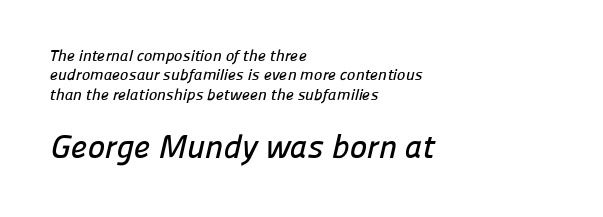
This sample uses a sans-serif face. Looks like regular typesetting: each glyph gets only the width it needs. The lines are quadded left. Of the two passages, the one underneath uses the larger point size. Words float on clear page, feet unadorned.
